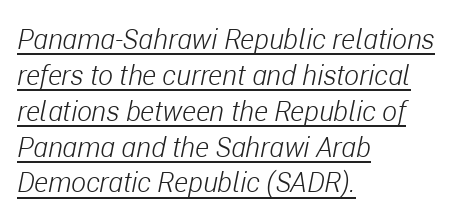
Q: Is the text bold? A: No.
Q: Is the text italic (slanted)? A: Yes, it leans right by about 11 degrees.
Q: Is the text underlined? A: Yes.
Q: How is the paragraph aligned? A: Left-aligned.
Q: Is the spacing between letters normal or unusually wide? A: Normal.
Q: Is the spacing between lines tight, normal or loose? A: Normal.
Q: Width (condensed, normal, or wide)? A: Condensed.
Q: Stroke contrast? A: Low.
Q: x-height? A: Medium.
Q: Monospaced? A: No.
